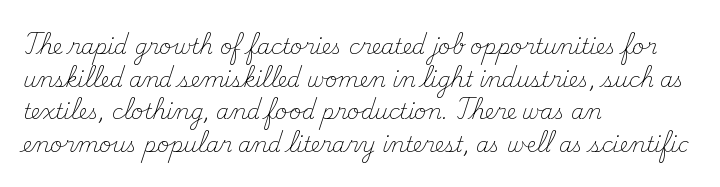
Here the glyphs are tracked normally, forming tight word shapes. Descenders hang freely into open space. Line beginnings align vertically; line endings do not. The rows are spaced the way most documents space them.
